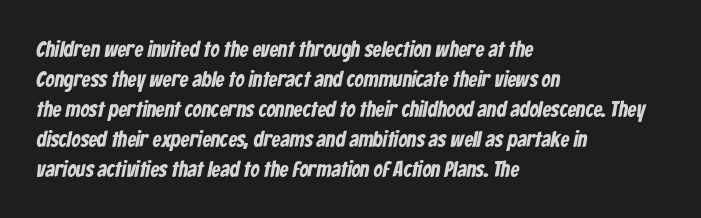
Q: Is the text underlined? A: No.
Q: How is the paragraph aligned? A: Left-aligned.
Q: Is the spacing between letters normal or unusually wide? A: Normal.
Q: Is the spacing between lines tight, normal or loose? A: Normal.
